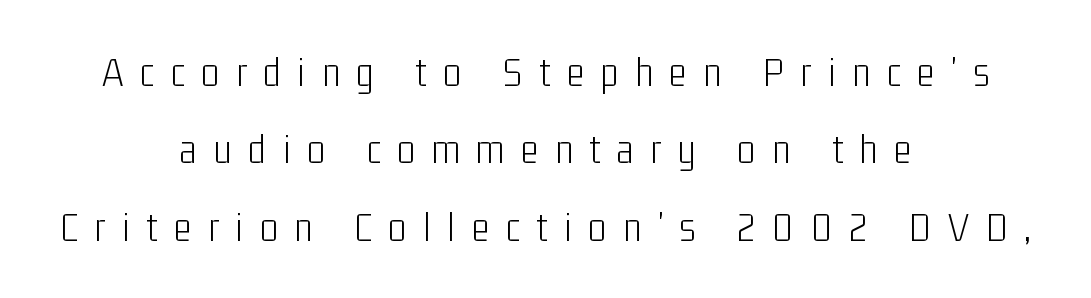
Q: Is the text bold? A: No.
Q: Is the text italic (slanted)? A: No, it is upright.
Q: Is the typeface a serif or a sans-serif typeface? A: Sans-serif.
Q: Is the text underlined? A: No.
Q: How is the paragraph aligned? A: Centered.
Q: Is the spacing between letters normal or unusually wide? A: Unusually wide.
Q: Width (condensed, normal, or wide)? A: Condensed.
Q: Stroke contrast? A: Low.
Q: x-height? A: Medium.
Q: Monospaced? A: No.
